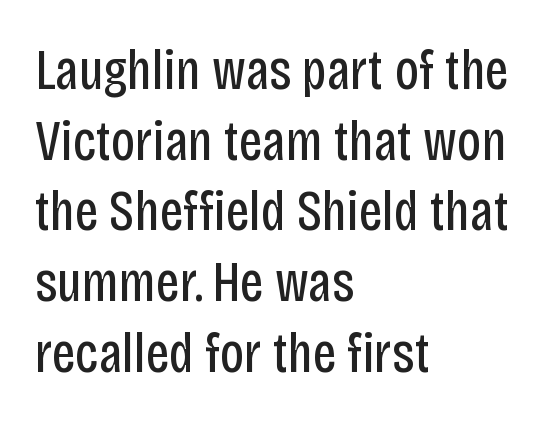
{"serif": "no", "italic": "no", "bold": "no", "weight": "regular", "width": "condensed", "stroke_contrast": "low", "x_height": "large", "monospaced": "no", "underline": "no", "align": "left", "line_spacing_ratio": 1.24, "letter_spacing": "normal", "letter_spacing_em": 0.0, "glyph_px": 57}
